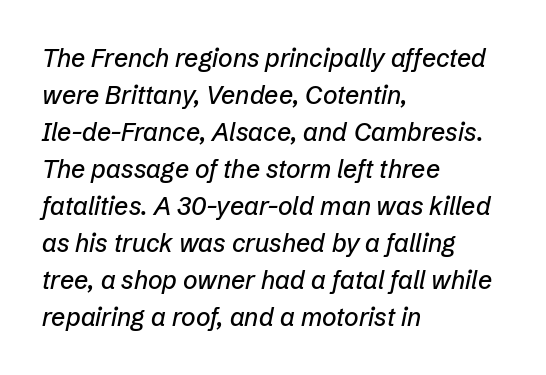
{"italic": "yes", "lean": "right", "slant_degrees": 12, "underline": "no", "align": "left", "line_spacing": "normal", "line_spacing_ratio": 1.48, "letter_spacing": "normal", "letter_spacing_em": 0.0, "glyph_px": 25}
